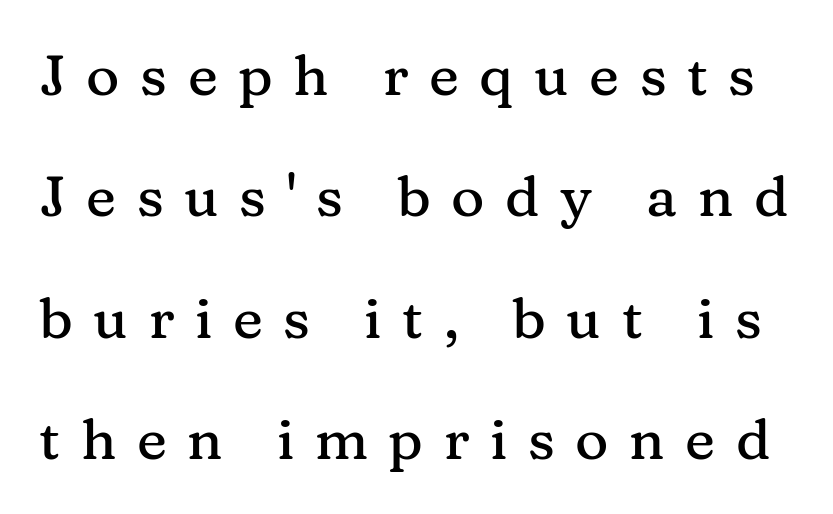
Think of a printed novel: that variable character pitch is what you see here. The block of text is sparse from top to bottom, with ample space between rows. The line texture is sparse and dotted thanks to wide tracking. Italic? Not at all — the glyphs are vertical.
